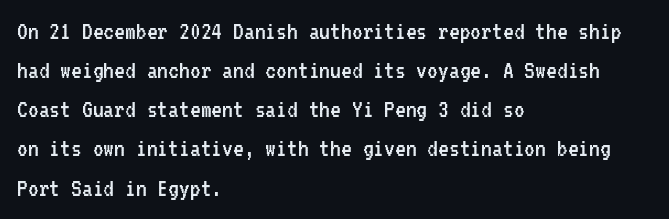
{"italic": "no", "bold": "no", "underline": "no", "align": "left", "line_spacing": "normal", "line_spacing_ratio": 1.45, "letter_spacing": "normal", "letter_spacing_em": 0.0, "glyph_px": 27}
